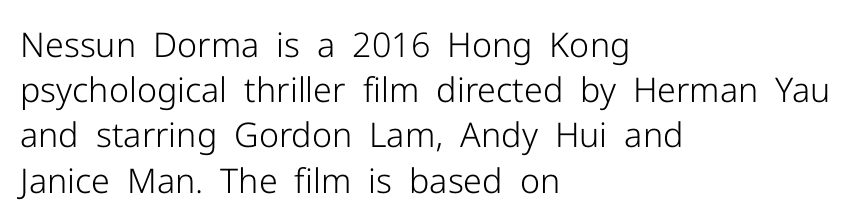
Q: Is the text bold? A: No.
Q: Is the text italic (slanted)? A: No, it is upright.
Q: Is the typeface a serif or a sans-serif typeface? A: Sans-serif.
Q: Is the text underlined? A: No.
Q: How is the paragraph aligned? A: Left-aligned.
Q: Is the spacing between letters normal or unusually wide? A: Normal.
Q: Is the spacing between lines tight, normal or loose? A: Normal.
Q: Width (condensed, normal, or wide)? A: Normal.
Q: Stroke contrast? A: Low.
Q: x-height? A: Medium.
Q: Monospaced? A: No.
